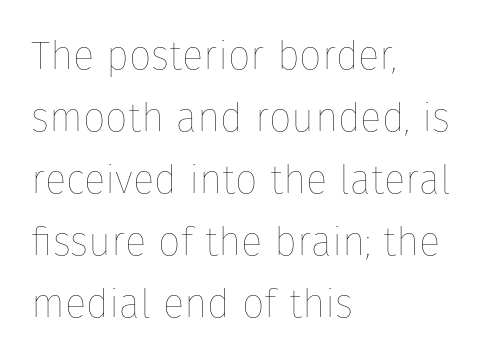
The image shows 40 px thin type, upright; set left-aligned, normal line spacing (1.55x), normal letter spacing, not underlined; low stroke contrast and a medium x-height.
